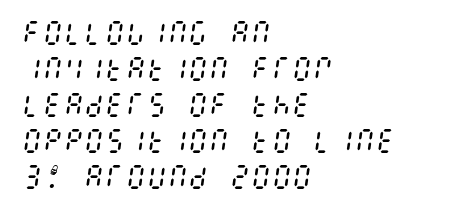
Q: Is the text bold? A: No.
Q: Is the text italic (slanted)? A: Yes, it leans right by about 8 degrees.
Q: Is the text underlined? A: No.
Q: How is the paragraph aligned? A: Left-aligned.
Q: Is the spacing between letters normal or unusually wide? A: Normal.
Q: Is the spacing between lines tight, normal or loose? A: Normal.
